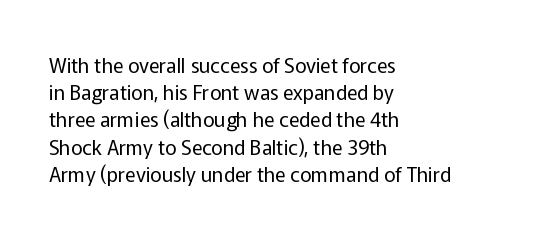
The image shows 20 px text type, upright; set left-aligned, normal line spacing (1.36x), normal letter spacing, not underlined.
